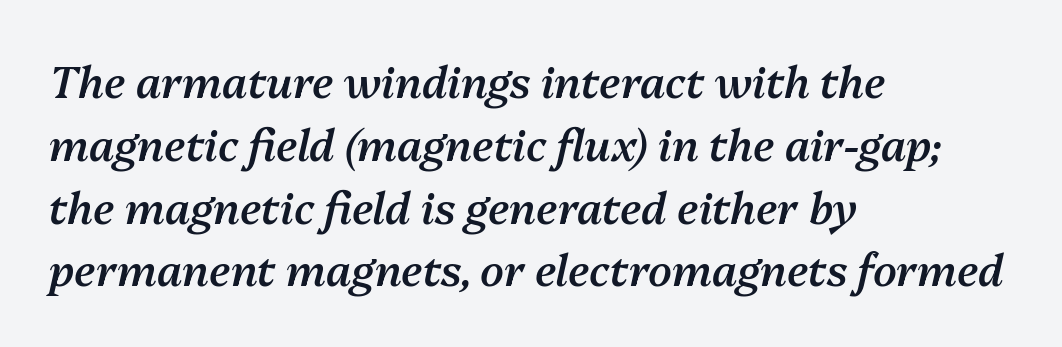
The image shows 43 px semibold type, italic (leaning right); set left-aligned, normal line spacing (1.46x), normal letter spacing, not underlined; medium stroke contrast and a medium x-height.
